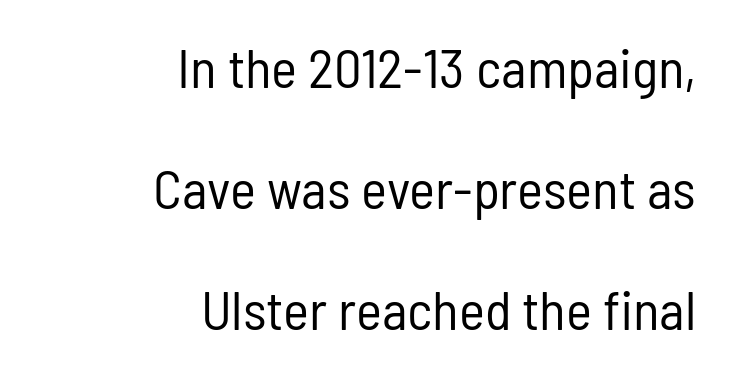
The font's upright variant was chosen for this text. Stem width sits at or under what a default text font uses. You could not count columns in this text — the font is proportionally spaced. Each letter's strokes conclude bluntly, with no projecting serifs.
